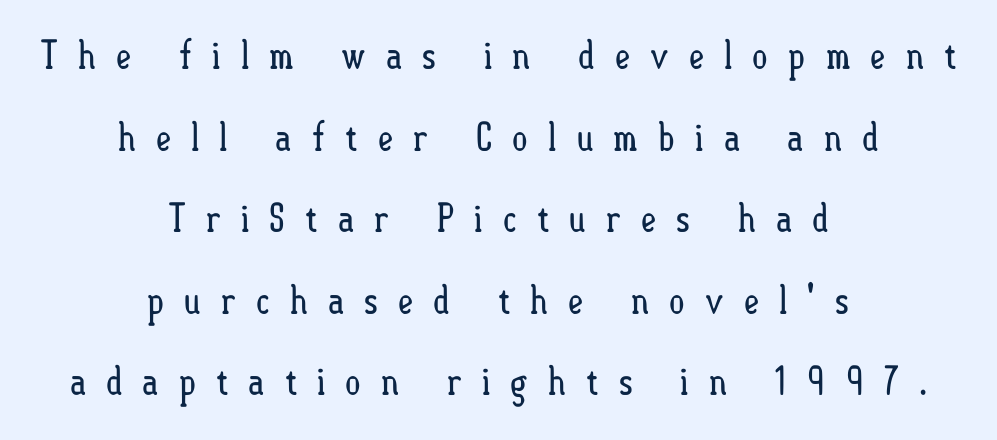
Typeset on center — no edge is straight. No extra ink here — the face is not bold. Notice the wide empty band between every row — that's loose leading. This sample uses an upright cut, with every glyph sitting square on the baseline. A typesetter would call this proportional, since set widths differ per character.
